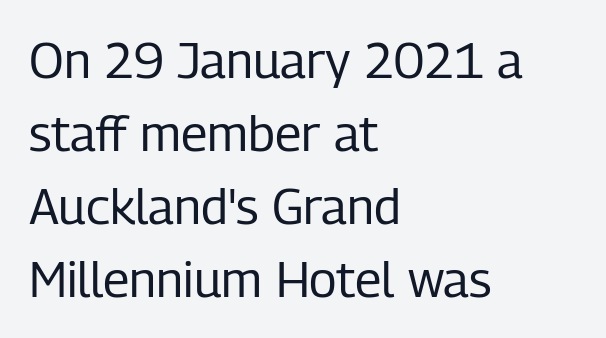
Q: Is the text bold? A: No.
Q: Is the text italic (slanted)? A: No, it is upright.
Q: Is the typeface a serif or a sans-serif typeface? A: Sans-serif.
Q: Is the text underlined? A: No.
Q: How is the paragraph aligned? A: Left-aligned.
Q: Is the spacing between letters normal or unusually wide? A: Normal.
Q: Is the spacing between lines tight, normal or loose? A: Normal.
Q: Width (condensed, normal, or wide)? A: Condensed.
Q: Stroke contrast? A: Low.
Q: x-height? A: Medium.
Q: Monospaced? A: No.
